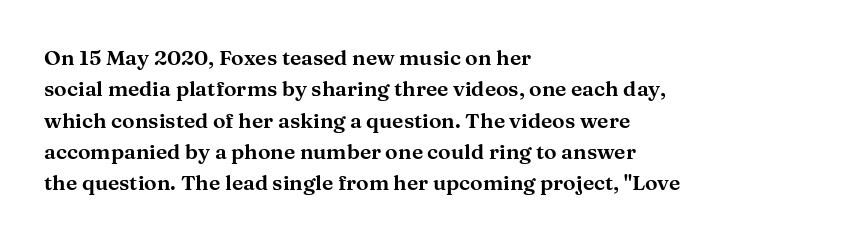
The image shows 21 px text type, upright; set left-aligned, normal line spacing (1.49x), normal letter spacing, not underlined.
